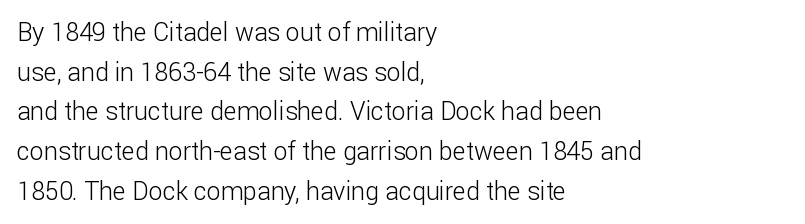
No italicization has been applied; the sample stays upright. Which margin do the lines hug? The left one — the right edge is uneven. Interline gaps are of average width in this sample. Descender tails drop into unmarked territory.
